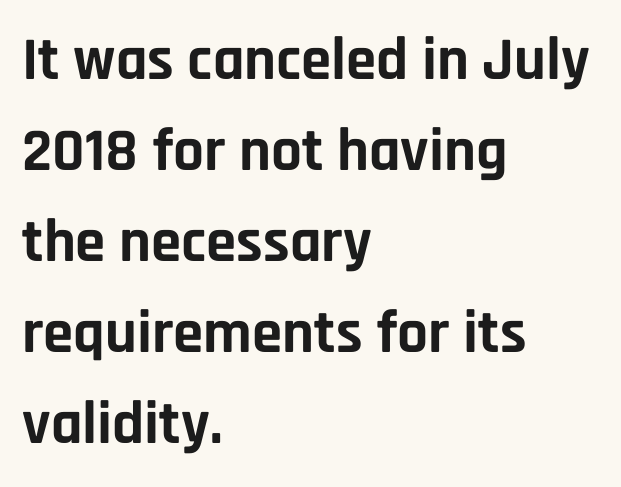
What's the leading like? Ordinary, nothing unusual. The text block is weighted toward the left margin, trailing off unevenly rightward. This rendering leaves character spacing at its baseline value. The glyphs are unaccompanied by any horizontal stroke below them.
